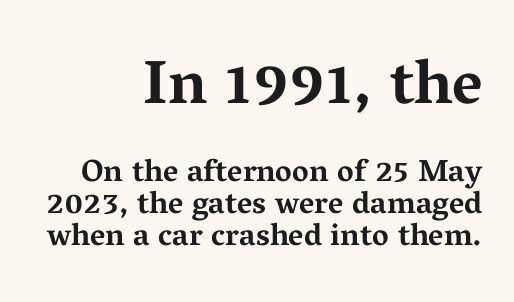
The image shows 62 px bold, wide serif type, upright; set right-aligned, tight line spacing (1.03x), normal letter spacing, not underlined; the first (top) block is 2.0x larger; medium stroke contrast and a medium x-height.
